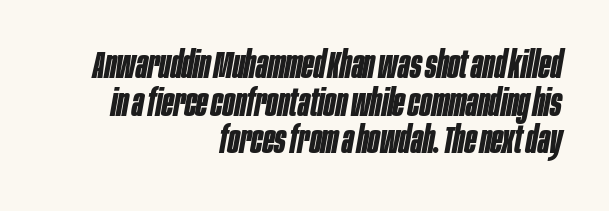
{"italic": "yes", "lean": "right", "slant_degrees": 10, "bold": "yes", "weight": "bold", "width": "condensed", "stroke_contrast": "low", "x_height": "large", "monospaced": "no", "underline": "no", "align": "right", "line_spacing": "tight", "line_spacing_ratio": 0.99, "letter_spacing": "normal", "letter_spacing_em": 0.0, "glyph_px": 38}
